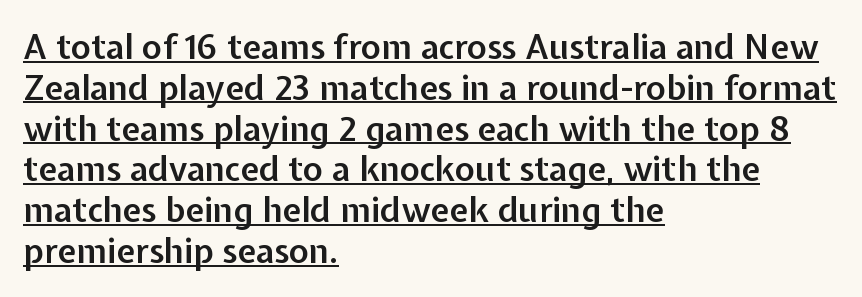
{"serif": "no", "italic": "no", "bold": "semi", "weight": "semibold", "width": "normal", "stroke_contrast": "low", "x_height": "medium", "monospaced": "no", "underline": "yes", "align": "left", "line_spacing_ratio": 1.2, "letter_spacing": "normal", "letter_spacing_em": 0.0, "glyph_px": 34}
